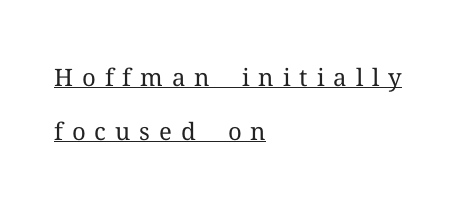
The image shows 24 px text type, upright; set left-aligned, loose line spacing (2.25x), unusually wide letter spacing (+0.37 em), underlined.
